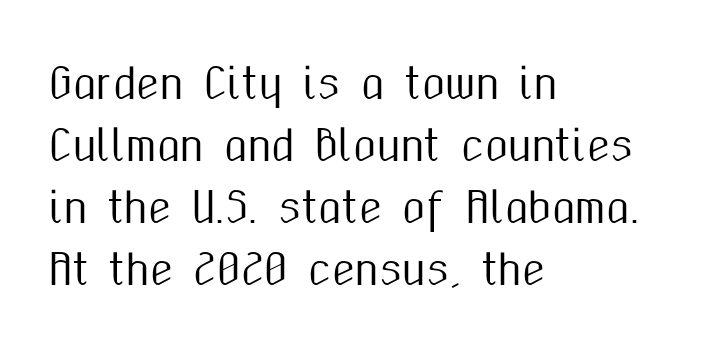
Tracking value appears to be zero — textbook default spacing. These lines stack with their left ends in a neat column. This sample keeps an unexceptional amount of space between lines. The passage shown is typed in a proportional face where columns would drift. When letters stand straight like this, we call the style roman or upright.
